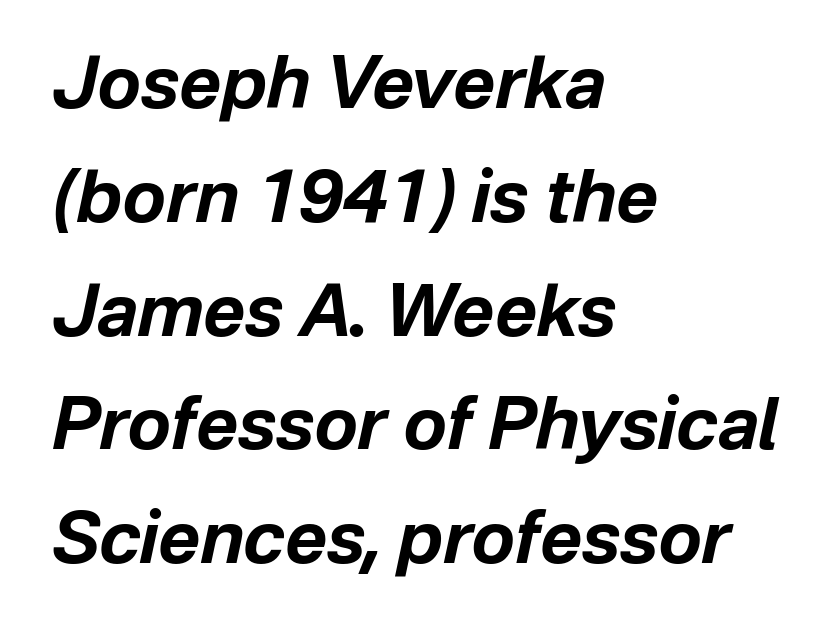
Q: Is the text bold? A: Yes.
Q: Is the text italic (slanted)? A: Yes, it leans right by about 12 degrees.
Q: Is the text underlined? A: No.
Q: How is the paragraph aligned? A: Left-aligned.
Q: Is the spacing between letters normal or unusually wide? A: Normal.
Q: Is the spacing between lines tight, normal or loose? A: Normal.
Q: Width (condensed, normal, or wide)? A: Normal.
Q: Stroke contrast? A: Low.
Q: x-height? A: Medium.
Q: Monospaced? A: No.
